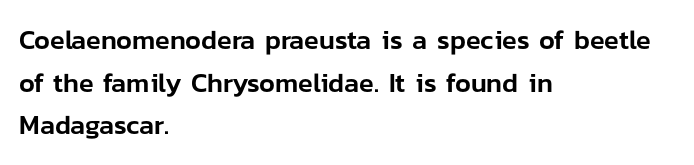
The image shows 27 px text type, upright; set left-aligned, normal line spacing (1.58x), normal letter spacing, not underlined.
